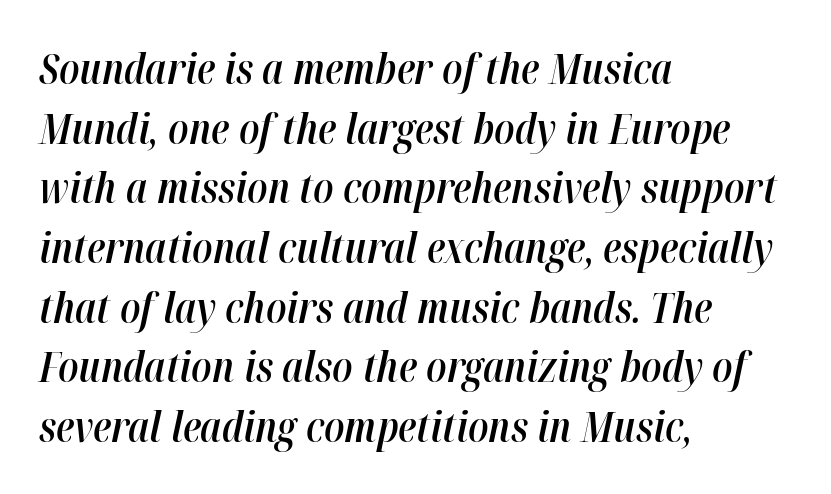
Q: Is the text bold? A: Semi-bold.
Q: Is the text italic (slanted)? A: Yes, it leans right by about 12 degrees.
Q: Is the text underlined? A: No.
Q: How is the paragraph aligned? A: Left-aligned.
Q: Is the spacing between letters normal or unusually wide? A: Normal.
Q: Is the spacing between lines tight, normal or loose? A: Normal.
Q: Width (condensed, normal, or wide)? A: Condensed.
Q: Stroke contrast? A: High.
Q: x-height? A: Medium.
Q: Monospaced? A: No.
